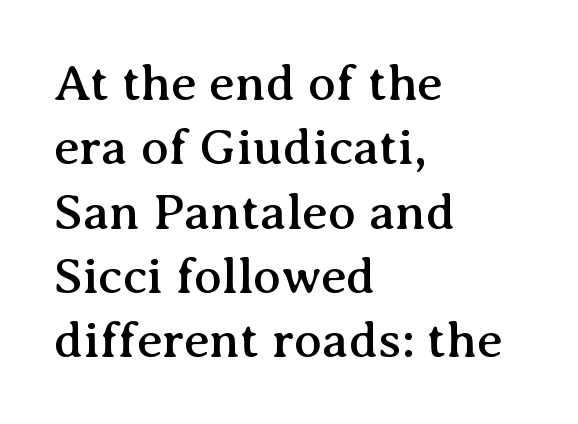
The text was rendered using a seriffed face with decorative stroke endings. The glyphs are unaccompanied by any horizontal stroke below them. These lines keep a tight, regular rhythm from letter to letter. You could not count columns in this text — the font is proportionally spaced.
